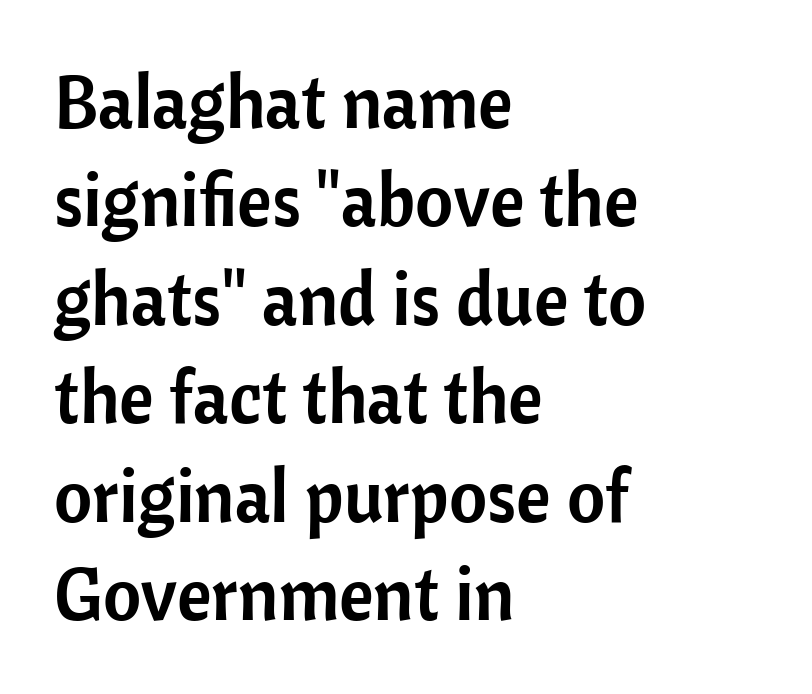
Think of a printed novel: that variable character pitch is what you see here. The font's upright variant was chosen for this text. Horizontally, the lines are justified to the leading edge only. Honestly, the letter spacing is just normal — you wouldn't notice it. The string is rendered with underlining switched off. The designer went with a sans here, leaving each stem footless.
